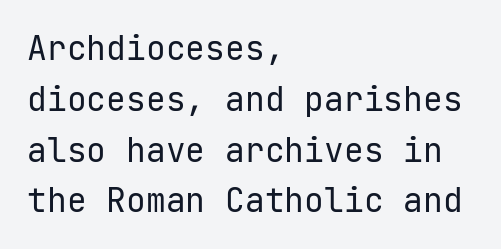
Q: Is the text bold? A: No.
Q: Is the text italic (slanted)? A: No, it is upright.
Q: Is the typeface a serif or a sans-serif typeface? A: Sans-serif.
Q: Is the text underlined? A: No.
Q: How is the paragraph aligned? A: Left-aligned.
Q: Is the spacing between letters normal or unusually wide? A: Normal.
Q: Is the spacing between lines tight, normal or loose? A: Normal.
Q: Width (condensed, normal, or wide)? A: Normal.
Q: Stroke contrast? A: Low.
Q: x-height? A: Medium.
Q: Monospaced? A: Yes.
